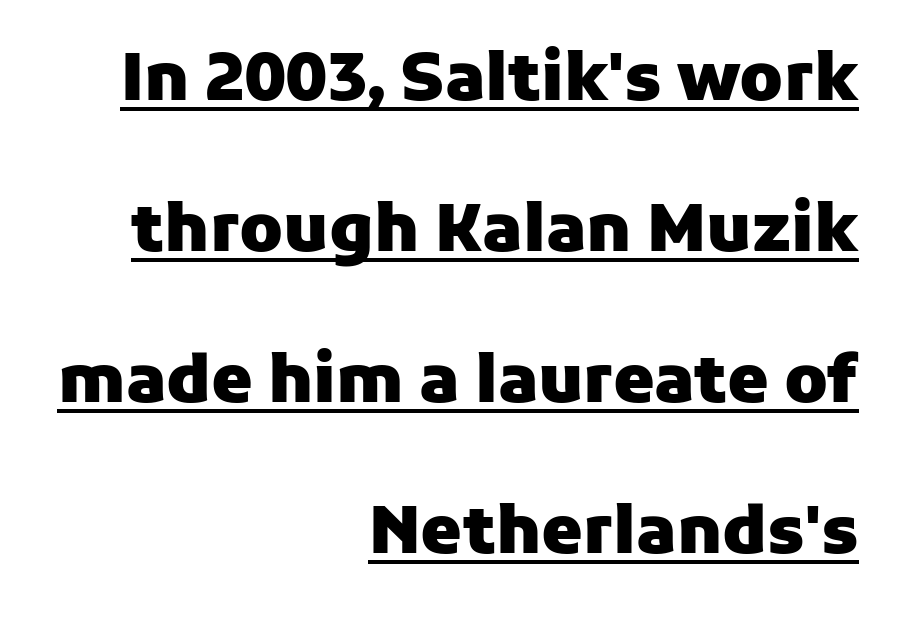
The image shows 66 px heavy sans-serif type, upright; set right-aligned, loose line spacing (2.29x), normal letter spacing, underlined; low stroke contrast and a medium x-height.
